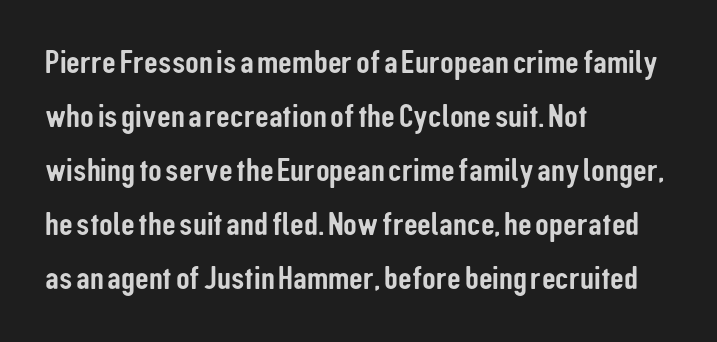
Q: Is the text italic (slanted)? A: No, it is upright.
Q: Is the typeface a serif or a sans-serif typeface? A: Sans-serif.
Q: Is the text underlined? A: No.
Q: How is the paragraph aligned? A: Left-aligned.
Q: Is the spacing between letters normal or unusually wide? A: Normal.
Q: Is the spacing between lines tight, normal or loose? A: Normal.
Q: Width (condensed, normal, or wide)? A: Condensed.
Q: Stroke contrast? A: Low.
Q: x-height? A: Medium.
Q: Monospaced? A: No.
